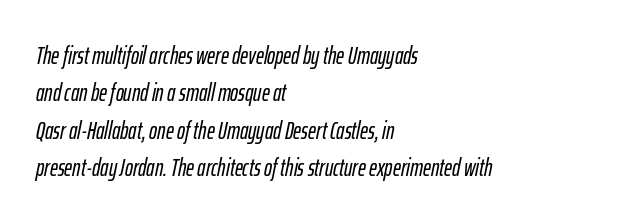
Designer's note — italics engaged. Does extra space separate the letters? No, they use regular spacing. Layout note: lines flush left. The rendering uses a moderate line-height, typical for paragraphs. Descenders are the only things crossing below the line.
